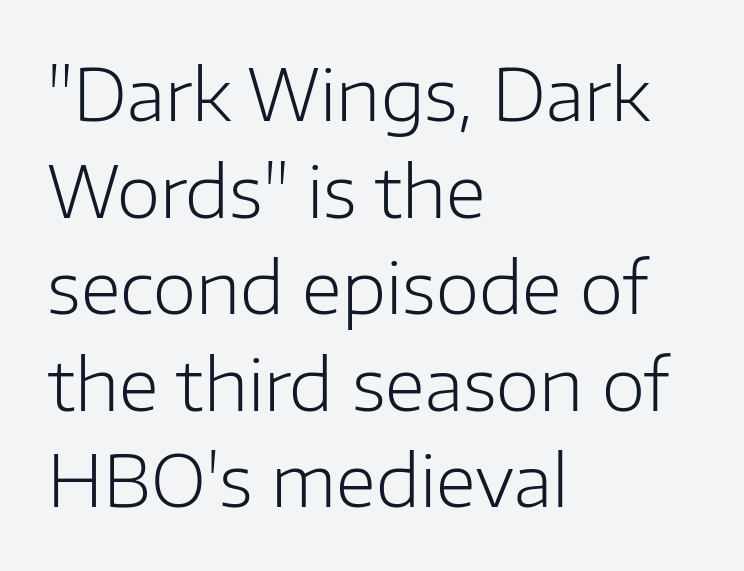
{"serif": "no", "italic": "no", "bold": "no", "weight": "light", "width": "normal", "stroke_contrast": "low", "x_height": "medium", "monospaced": "no", "underline": "no", "align": "left", "line_spacing": "normal", "line_spacing_ratio": 1.36, "letter_spacing": "normal", "letter_spacing_em": 0.0, "glyph_px": 71}
